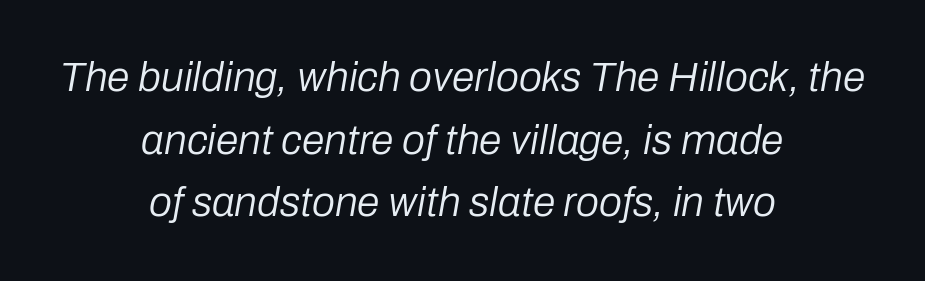
Q: Is the text bold? A: No.
Q: Is the text italic (slanted)? A: Yes, it leans right by about 10 degrees.
Q: Is the text underlined? A: No.
Q: How is the paragraph aligned? A: Centered.
Q: Is the spacing between letters normal or unusually wide? A: Normal.
Q: Is the spacing between lines tight, normal or loose? A: Normal.
Q: Width (condensed, normal, or wide)? A: Normal.
Q: Stroke contrast? A: Low.
Q: x-height? A: Medium.
Q: Monospaced? A: No.
